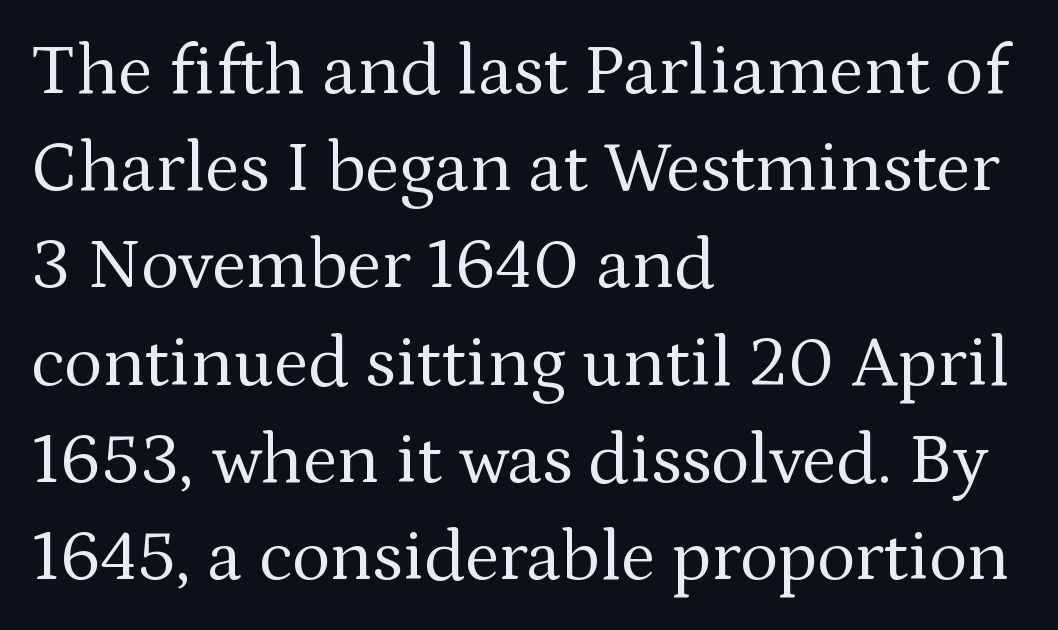
Underlining? Definitely not there. Regarding serifs, this sample has them. Each stroke keeps to a modest, everyday thickness or less. Does the lettering tilt? It doesn't — this is upright. The text block is weighted toward the left margin, trailing off unevenly rightward.
